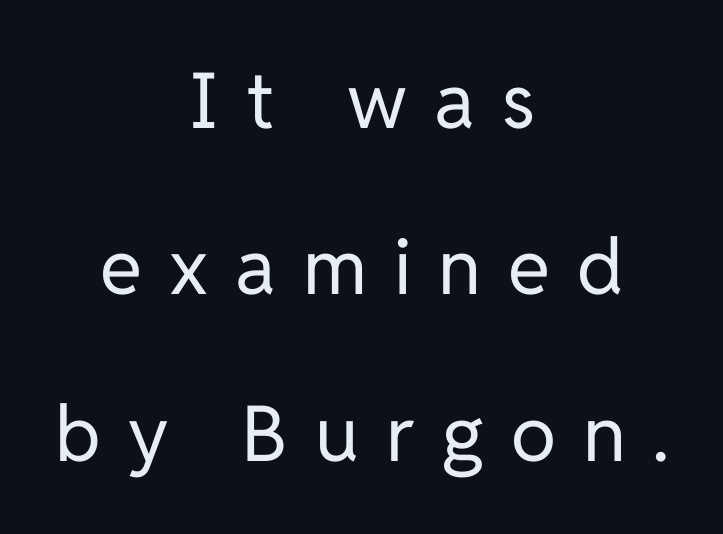
{"serif": "no", "italic": "no", "bold": "no", "weight": "regular", "width": "normal", "stroke_contrast": "low", "x_height": "medium", "monospaced": "no", "underline": "no", "align": "center", "line_spacing": "loose", "line_spacing_ratio": 2.16, "letter_spacing": "wide", "letter_spacing_em": 0.35, "glyph_px": 77}
